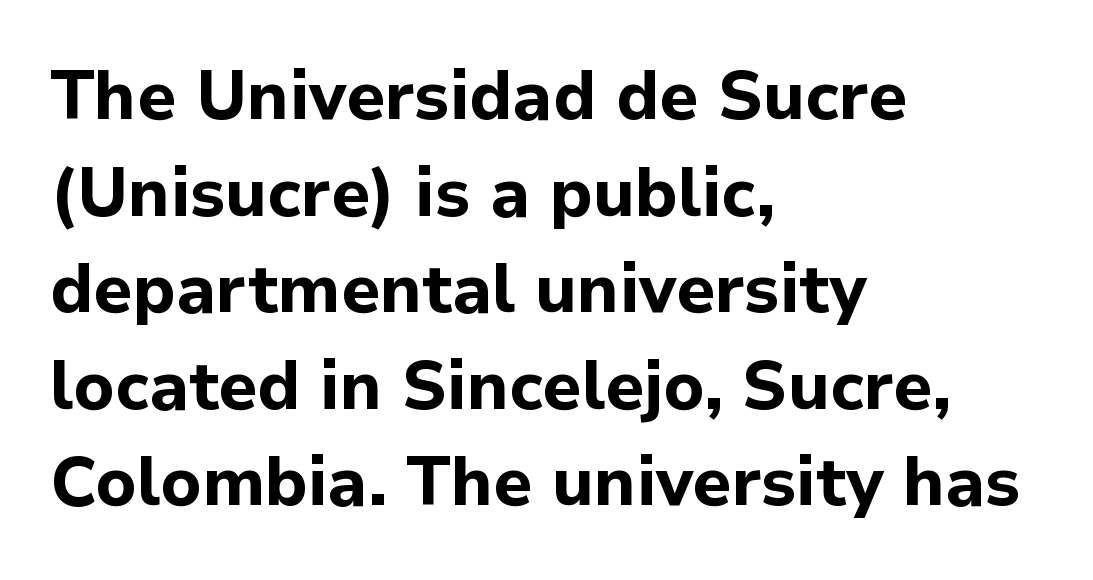
Q: Is the text bold? A: Yes.
Q: Is the text italic (slanted)? A: No, it is upright.
Q: Is the typeface a serif or a sans-serif typeface? A: Sans-serif.
Q: Is the text underlined? A: No.
Q: How is the paragraph aligned? A: Left-aligned.
Q: Is the spacing between letters normal or unusually wide? A: Normal.
Q: Is the spacing between lines tight, normal or loose? A: Normal.
Q: Width (condensed, normal, or wide)? A: Normal.
Q: Stroke contrast? A: Low.
Q: x-height? A: Medium.
Q: Monospaced? A: No.
